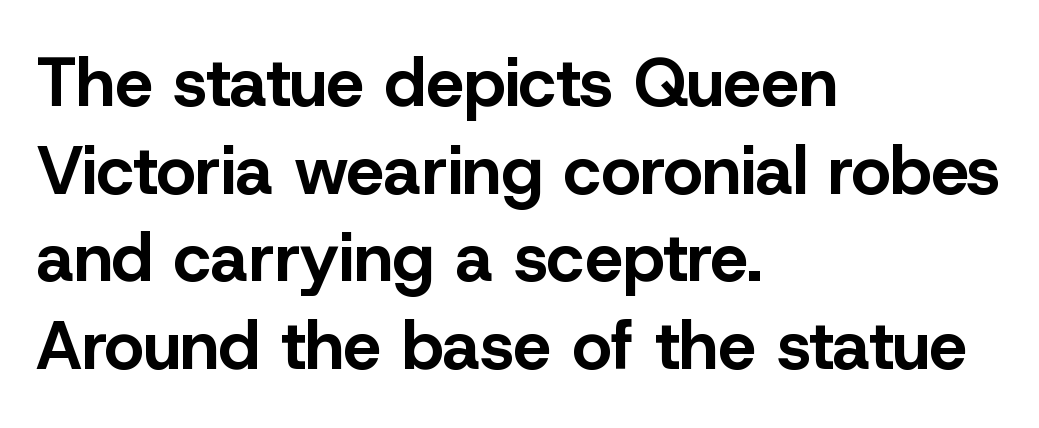
The image shows 68 px bold sans-serif type, upright; set left-aligned, normal line spacing (1.29x), normal letter spacing, not underlined; low stroke contrast and a medium x-height.
